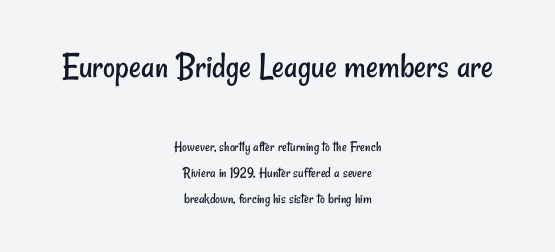
Q: Is the text bold? A: No.
Q: Is the typeface a serif or a sans-serif typeface? A: Sans-serif.
Q: Is the text underlined? A: No.
Q: How is the paragraph aligned? A: Centered.
Q: Is the spacing between letters normal or unusually wide? A: Normal.
Q: Which block of text is set in a larger size, the first (top) or the second (bottom)? A: The first (top) one.
Q: Width (condensed, normal, or wide)? A: Condensed.
Q: Stroke contrast? A: Low.
Q: x-height? A: Small.
Q: Monospaced? A: No.
